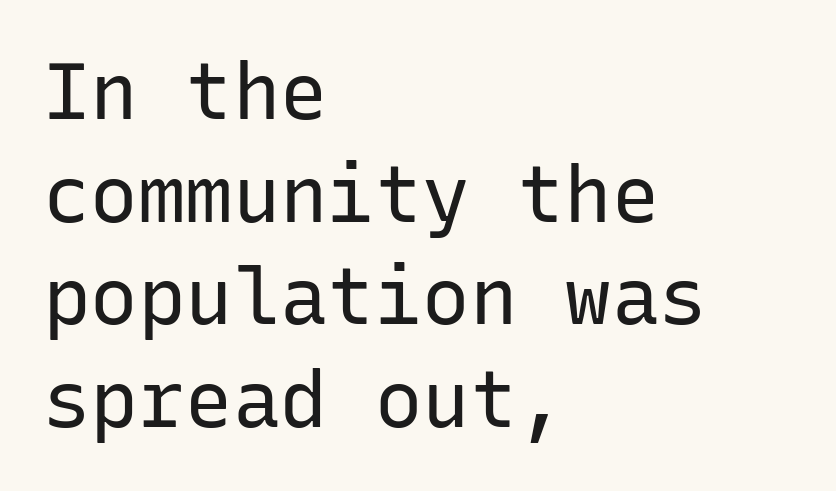
{"serif": "no", "italic": "no", "bold": "no", "weight": "regular", "width": "normal", "stroke_contrast": "low", "x_height": "medium", "monospaced": "yes", "underline": "no", "align": "left", "line_spacing": "normal", "line_spacing_ratio": 1.3, "letter_spacing": "normal", "letter_spacing_em": 0.0, "glyph_px": 79}
